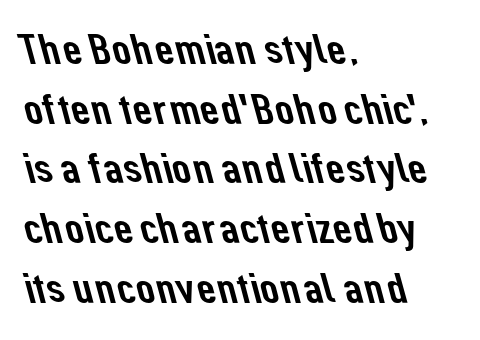
{"serif": "no", "width": "normal", "stroke_contrast": "low", "x_height": "medium", "monospaced": "no", "underline": "no", "align": "left", "line_spacing": "normal", "line_spacing_ratio": 1.42, "letter_spacing": "normal", "letter_spacing_em": 0.0, "glyph_px": 42}
